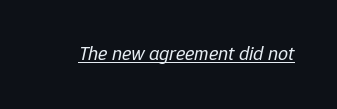
{"italic": "yes", "lean": "right", "slant_degrees": 12, "bold": "no", "underline": "yes", "letter_spacing": "normal", "letter_spacing_em": 0.0, "glyph_px": 20}
